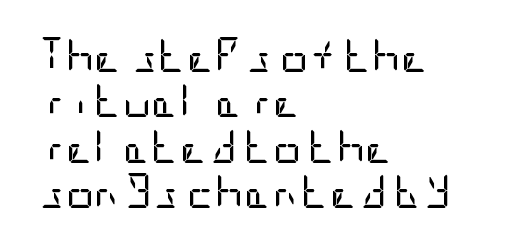
Q: Is the text bold? A: No.
Q: Is the text italic (slanted)? A: No, it is upright.
Q: Is the typeface a serif or a sans-serif typeface? A: Sans-serif.
Q: Is the text underlined? A: No.
Q: How is the paragraph aligned? A: Left-aligned.
Q: Is the spacing between letters normal or unusually wide? A: Normal.
Q: Is the spacing between lines tight, normal or loose? A: Normal.
Q: Width (condensed, normal, or wide)? A: Condensed.
Q: Stroke contrast? A: Low.
Q: x-height? A: Large.
